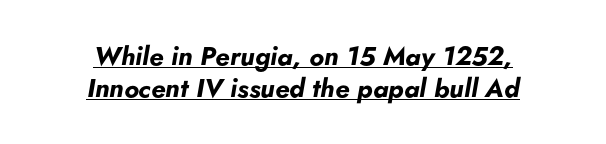
Bold? Absolutely — the strokes are thick and heavy. The typesetter has applied underlining to the passage shown. Quick note: italic. The passage is arranged like a title page — every line centered.
